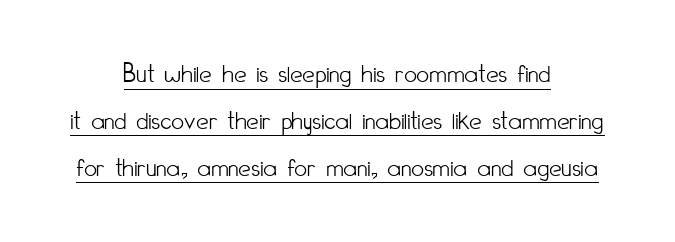
{"serif": "no", "italic": "no", "bold": "no", "weight": "light", "width": "condensed", "stroke_contrast": "low", "x_height": "small", "monospaced": "no", "underline": "yes", "align": "center", "line_spacing": "normal", "line_spacing_ratio": 1.67, "letter_spacing": "normal", "letter_spacing_em": 0.0, "glyph_px": 28}
